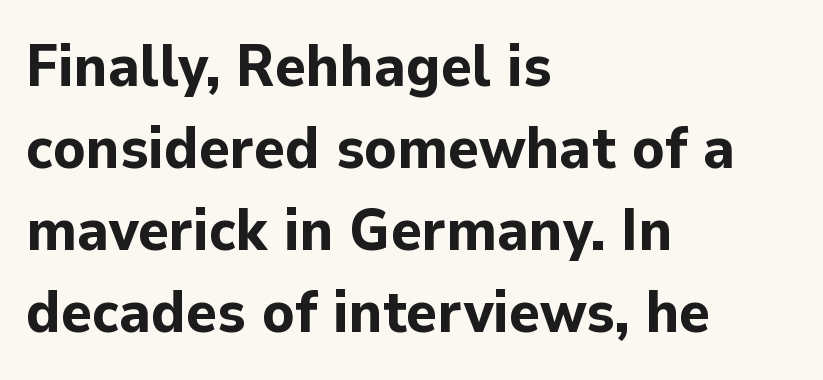
The letters stand straight up with perfectly vertical stems. Does extra space separate the letters? No, they use regular spacing. Plenty of ink on the page — the face is bold. Typographically, this falls in the sans-serif category.
